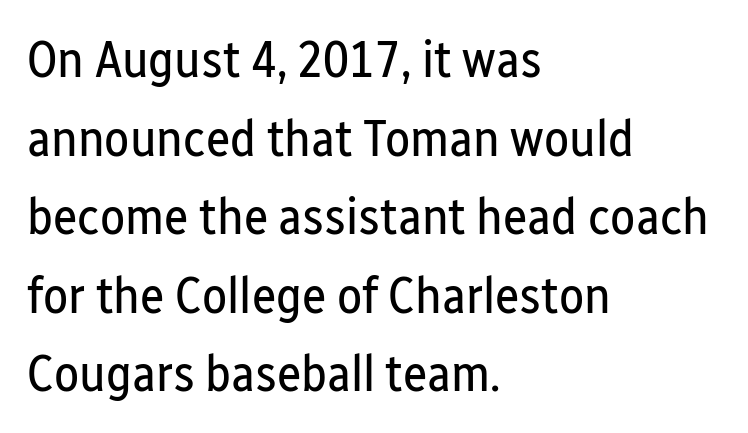
Q: Is the text bold? A: No.
Q: Is the text italic (slanted)? A: No, it is upright.
Q: Is the typeface a serif or a sans-serif typeface? A: Sans-serif.
Q: Is the text underlined? A: No.
Q: How is the paragraph aligned? A: Left-aligned.
Q: Is the spacing between letters normal or unusually wide? A: Normal.
Q: Is the spacing between lines tight, normal or loose? A: Normal.
Q: Width (condensed, normal, or wide)? A: Condensed.
Q: Stroke contrast? A: Low.
Q: x-height? A: Medium.
Q: Monospaced? A: No.
